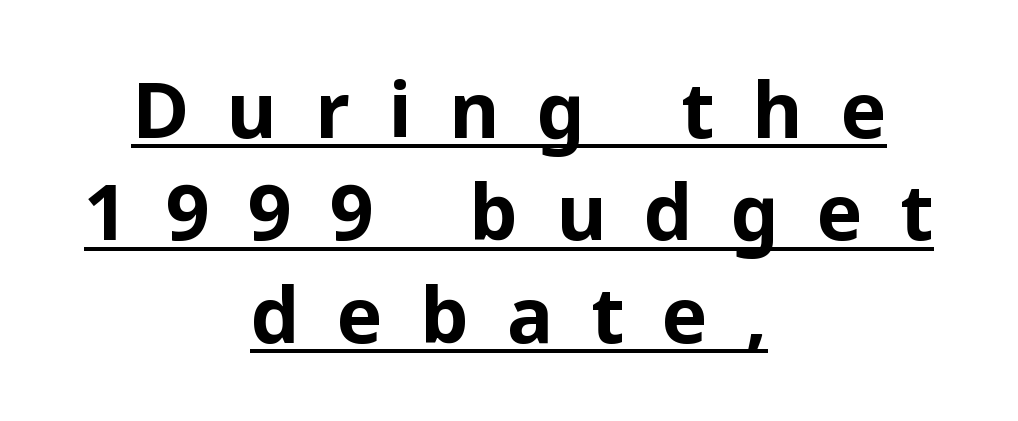
{"serif": "no", "italic": "no", "bold": "yes", "weight": "bold", "width": "normal", "stroke_contrast": "low", "x_height": "medium", "monospaced": "no", "underline": "yes", "align": "center", "line_spacing": "normal", "line_spacing_ratio": 1.33, "letter_spacing": "wide", "letter_spacing_em": 0.49, "glyph_px": 77}
